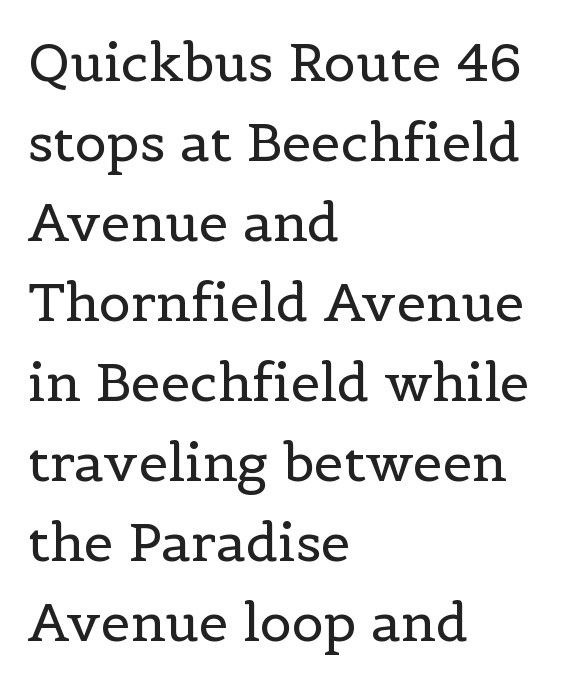
{"serif": "yes", "italic": "no", "bold": "no", "weight": "regular", "width": "normal", "x_height": "medium", "monospaced": "no", "underline": "no", "align": "left", "line_spacing": "normal", "line_spacing_ratio": 1.51, "letter_spacing": "normal", "letter_spacing_em": 0.0, "glyph_px": 53}
